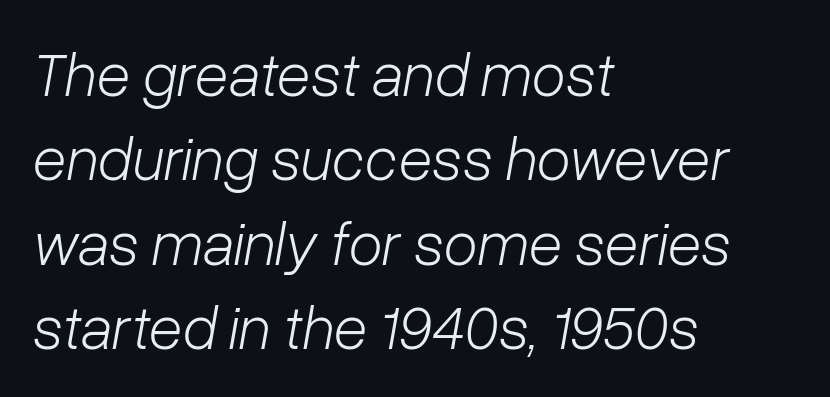
The image shows 62 px light type, italic (leaning right); set left-aligned, normal line spacing (1.36x), normal letter spacing, not underlined; low stroke contrast and a medium x-height.
